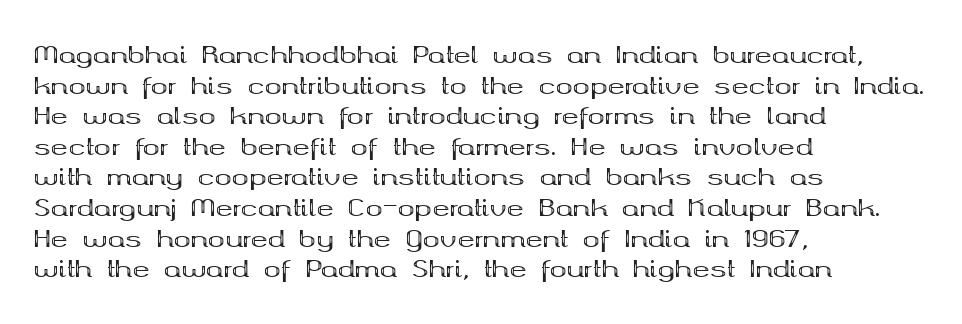
Nobody touched the tracking dial on this one. Heft: maximum for text — a bold. The rendering anchors every line to the left-hand side. The line-height multiplier appears to be the usual default.
